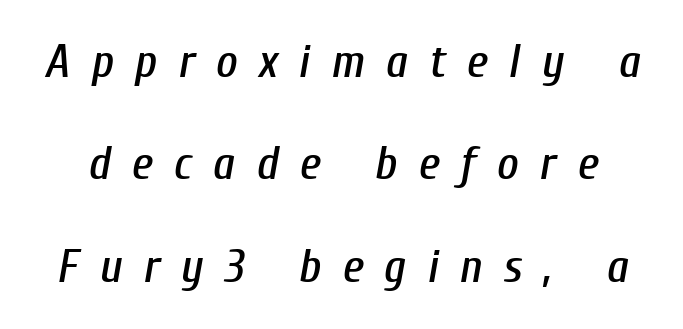
Q: Is the text italic (slanted)? A: Yes, it leans right by about 10 degrees.
Q: Is the text underlined? A: No.
Q: Is the spacing between letters normal or unusually wide? A: Unusually wide.
Q: Is the spacing between lines tight, normal or loose? A: Loose.
Q: Width (condensed, normal, or wide)? A: Condensed.
Q: Stroke contrast? A: Low.
Q: x-height? A: Medium.
Q: Monospaced? A: No.
